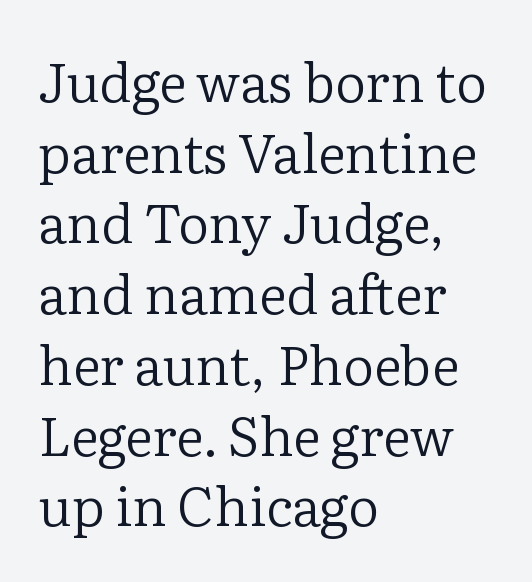
Q: Is the text bold? A: No.
Q: Is the text italic (slanted)? A: No, it is upright.
Q: Is the typeface a serif or a sans-serif typeface? A: Serif.
Q: Is the text underlined? A: No.
Q: How is the paragraph aligned? A: Left-aligned.
Q: Is the spacing between letters normal or unusually wide? A: Normal.
Q: Is the spacing between lines tight, normal or loose? A: Normal.
Q: Width (condensed, normal, or wide)? A: Normal.
Q: Stroke contrast? A: Low.
Q: x-height? A: Medium.
Q: Monospaced? A: No.
